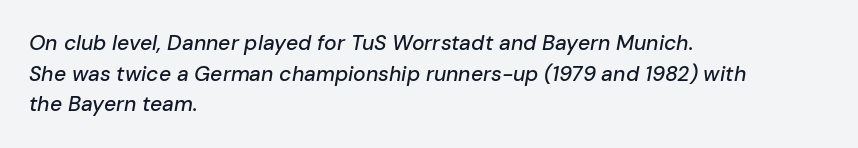
{"italic": "yes", "lean": "right", "slant_degrees": 10, "underline": "no", "align": "left", "line_spacing": "normal", "line_spacing_ratio": 1.46, "letter_spacing": "normal", "letter_spacing_em": 0.0, "glyph_px": 21}
